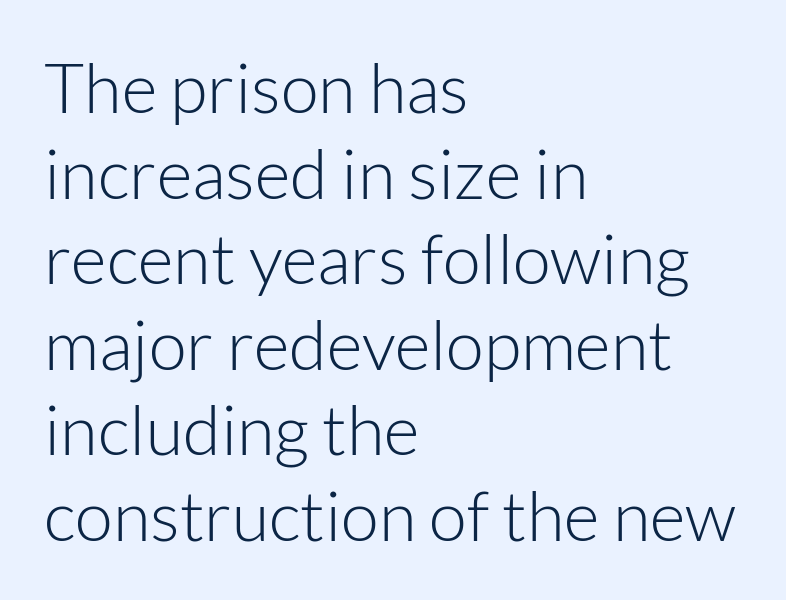
The image shows 69 px light sans-serif type, upright; set left-aligned, line spacing 1.24x, normal letter spacing, not underlined; low stroke contrast and a medium x-height.
